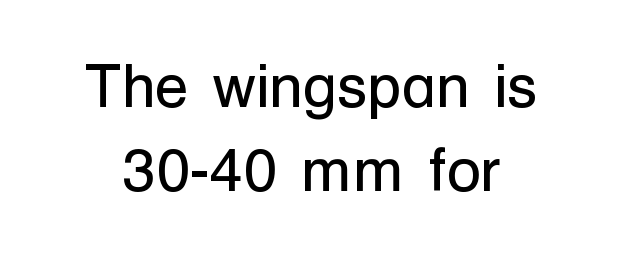
{"serif": "no", "italic": "no", "bold": "no", "weight": "regular", "width": "normal", "stroke_contrast": "low", "x_height": "medium", "monospaced": "no", "underline": "no", "line_spacing": "normal", "line_spacing_ratio": 1.38, "letter_spacing": "normal", "letter_spacing_em": 0.0, "glyph_px": 61}
